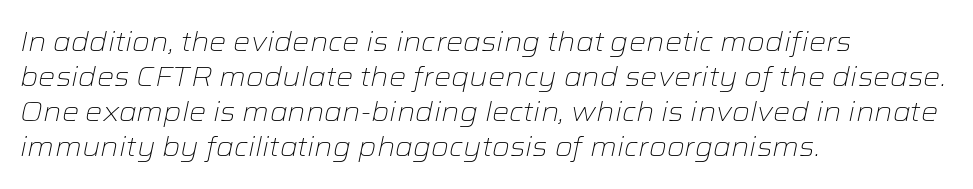
Check under the words: just untouched page. The weight tops out at a normal text grade. Style check: oblique. The rendering uses a moderate line-height, typical for paragraphs.
